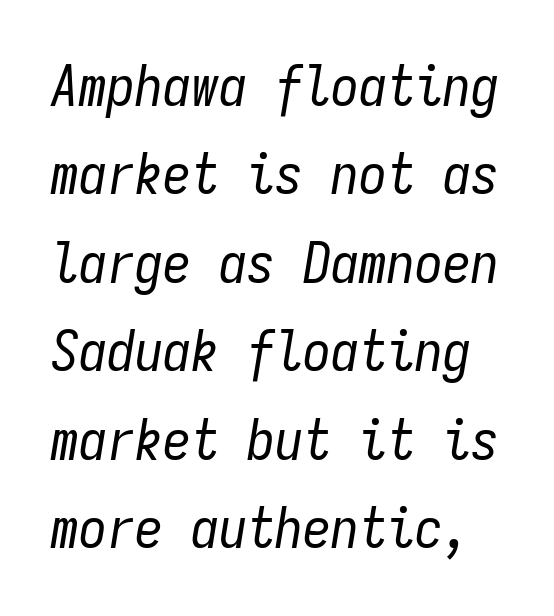
The rendering applies a slant to the glyphs. Here the designer chose a console-style face with uniform glyph widths. A quiet, ordinary-to-light weight characterises the typeface. This sample keeps an unexceptional amount of space between lines. Decoration check: the copy has no underline. Letter spacing: default.
